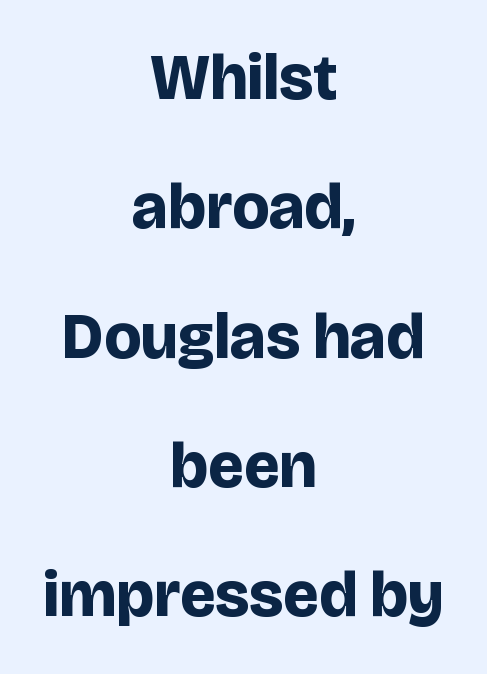
The image shows 64 px bold sans-serif type, upright; set centered, loose line spacing (2.02x), normal letter spacing, not underlined; low stroke contrast and a large x-height.
